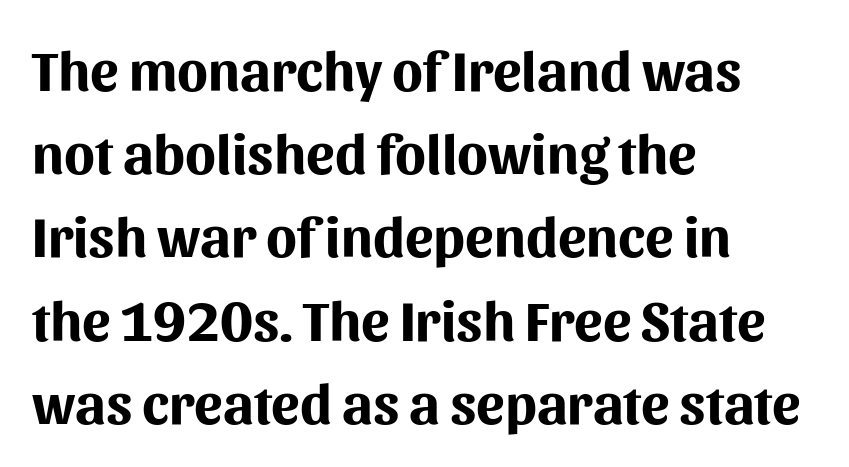
The image shows 57 px bold sans-serif type, upright; set left-aligned, normal line spacing (1.46x), normal letter spacing, not underlined; medium stroke contrast and a medium x-height.
